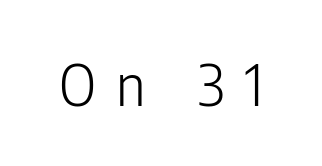
Unlike a traditional serif, this face leaves its strokes unadorned. In terms of posture, this sample is upright. Character widths vary here, with narrow letters taking less room than wide ones. Descenders hang freely into open space. Short note: letters widely spaced. The typesetting does not lean heavy: it is not bold.
